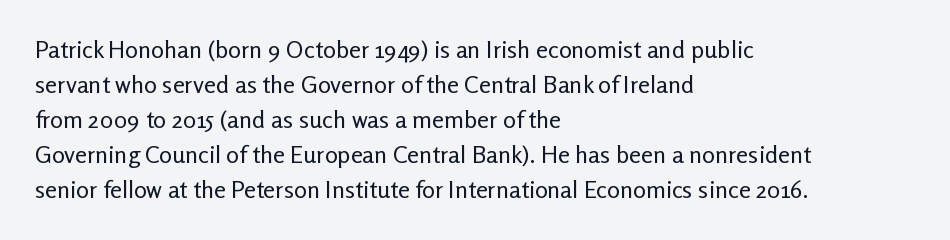
Q: Is the text bold? A: No.
Q: Is the text italic (slanted)? A: No, it is upright.
Q: Is the text underlined? A: No.
Q: How is the paragraph aligned? A: Left-aligned.
Q: Is the spacing between letters normal or unusually wide? A: Normal.
Q: Is the spacing between lines tight, normal or loose? A: Normal.
